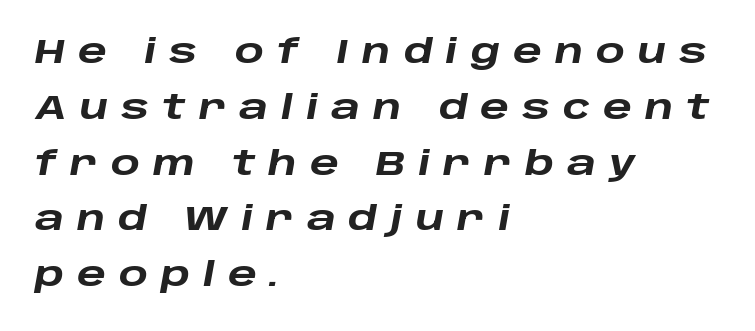
Plain, unruled lines of type. These words are printed bold, with thick strokes throughout. Regarding leading, the lines here are spaced in the standard way. Tall strokes in this sample are angled rather than plumb. Varying glyph widths throughout — classic text-font behaviour.
